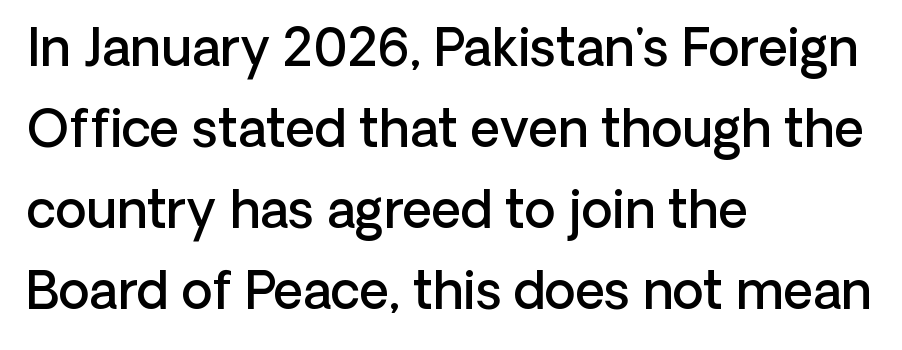
{"serif": "no", "italic": "no", "bold": "semi", "weight": "semibold", "width": "normal", "stroke_contrast": "low", "x_height": "medium", "monospaced": "no", "underline": "no", "align": "left", "line_spacing": "normal", "line_spacing_ratio": 1.59, "letter_spacing": "normal", "letter_spacing_em": 0.0, "glyph_px": 51}
